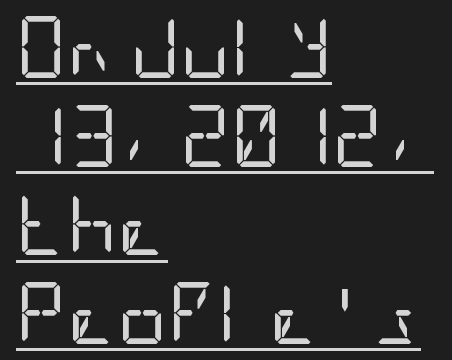
Q: Is the text bold? A: No.
Q: Is the text italic (slanted)? A: No, it is upright.
Q: Is the typeface a serif or a sans-serif typeface? A: Sans-serif.
Q: Is the text underlined? A: Yes.
Q: How is the paragraph aligned? A: Left-aligned.
Q: Is the spacing between letters normal or unusually wide? A: Normal.
Q: Is the spacing between lines tight, normal or loose? A: Normal.
Q: Width (condensed, normal, or wide)? A: Condensed.
Q: Stroke contrast? A: Low.
Q: x-height? A: Large.
